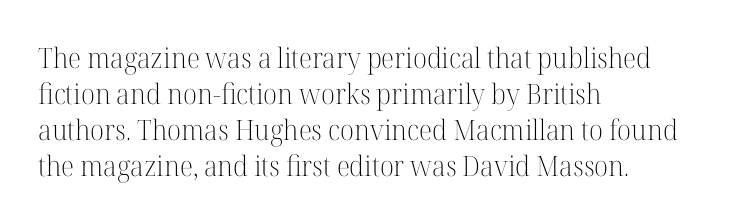
The image shows 28 px light serif type, upright; set left-aligned, normal line spacing (1.28x), normal letter spacing, not underlined; high stroke contrast and a medium x-height.
